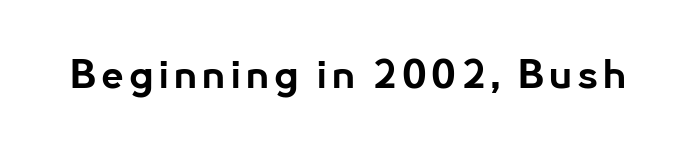
The image shows 40 px bold sans-serif type, upright; set not underlined; low stroke contrast and a small x-height.
